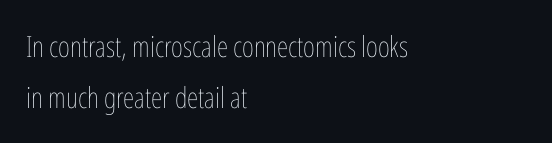
The image shows 29 px thin, condensed type, upright; set left-aligned, line spacing 1.75x, normal letter spacing, not underlined; low stroke contrast and a medium x-height.
